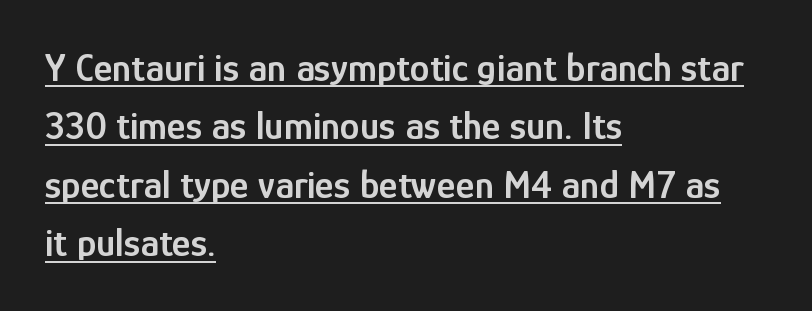
Q: Is the text bold? A: Semi-bold.
Q: Is the text italic (slanted)? A: No, it is upright.
Q: Is the typeface a serif or a sans-serif typeface? A: Sans-serif.
Q: Is the text underlined? A: Yes.
Q: How is the paragraph aligned? A: Left-aligned.
Q: Is the spacing between letters normal or unusually wide? A: Normal.
Q: Is the spacing between lines tight, normal or loose? A: Normal.
Q: Width (condensed, normal, or wide)? A: Condensed.
Q: Stroke contrast? A: Low.
Q: x-height? A: Medium.
Q: Monospaced? A: No.
